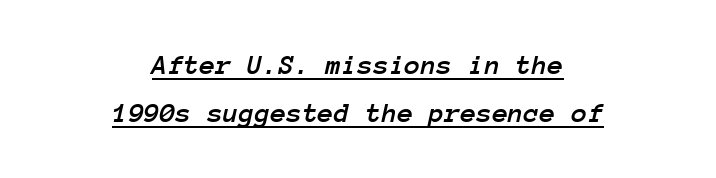
{"italic": "yes", "lean": "right", "slant_degrees": 12, "width": "normal", "stroke_contrast": "low", "x_height": "medium", "monospaced": "yes", "underline": "yes", "align": "center", "line_spacing": "normal", "line_spacing_ratio": 1.64, "letter_spacing": "normal", "letter_spacing_em": 0.0, "glyph_px": 29}
